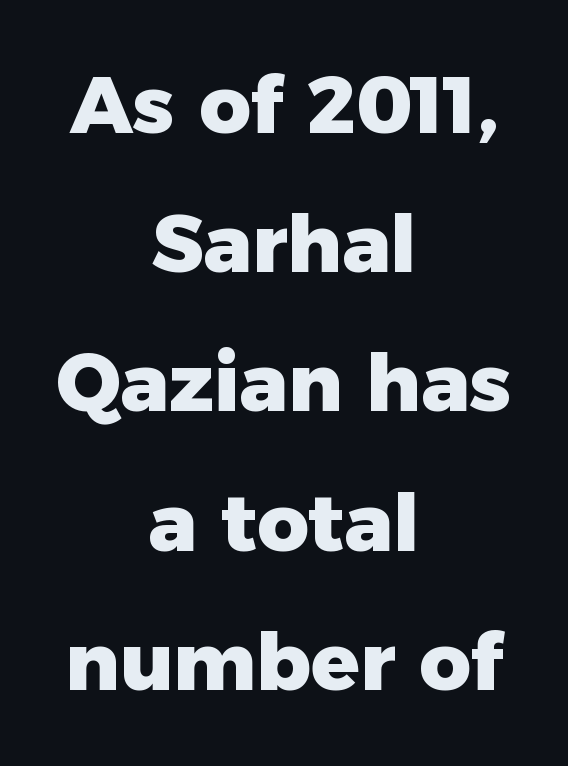
The image shows 80 px heavy sans-serif type, upright; set centered, line spacing 1.74x, normal letter spacing, not underlined; low stroke contrast and a medium x-height.
